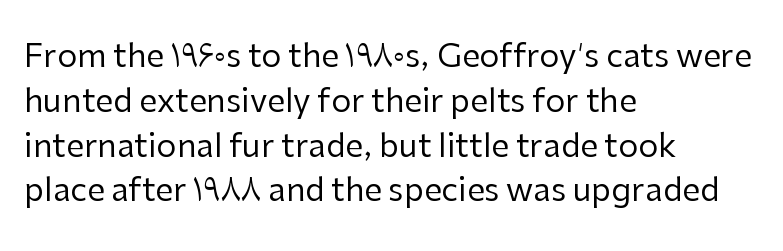
{"serif": "no", "italic": "no", "bold": "no", "weight": "regular", "width": "normal", "stroke_contrast": "low", "x_height": "medium", "monospaced": "no", "underline": "no", "align": "left", "line_spacing": "normal", "line_spacing_ratio": 1.4, "letter_spacing": "normal", "letter_spacing_em": 0.0, "glyph_px": 32}
